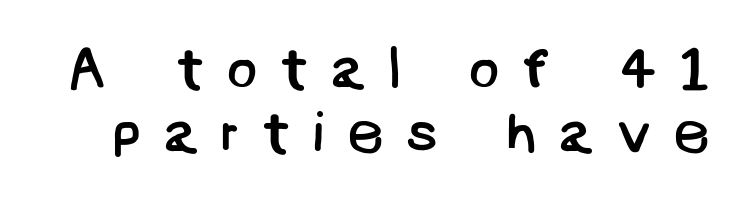
Caption: face not bold, strokes unweighted. The area under the type is left untouched. Someone cranked the tracking dial way up on this one. A typesetter would call this leading minimal, almost set solid. No feet cap the strokes, marking this as sans-serif type.
